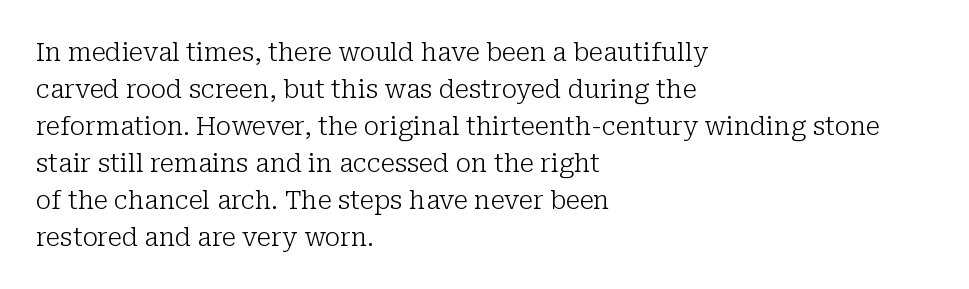
Rule under the text: the space is simply empty. The tracking reads as untouched default to a designer's eye. Compared with a typical body face, this is equally light or lighter still. A student would call this left alignment; a typographer would say flush left, rag right. The rows are spaced the way most documents space them.
